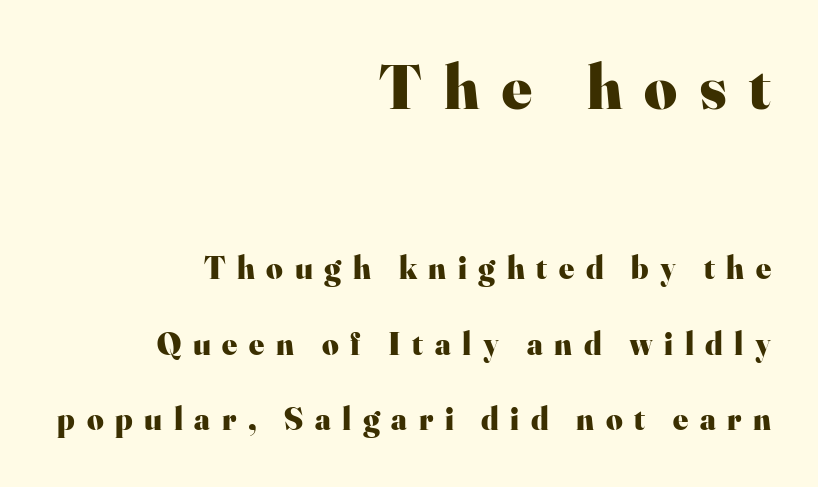
The image shows 63 px heavy serif type, upright; set right-aligned, loose line spacing (2.37x), unusually wide letter spacing (+0.36 em), not underlined; the first (top) block is 1.97x larger; high stroke contrast and a small x-height.
